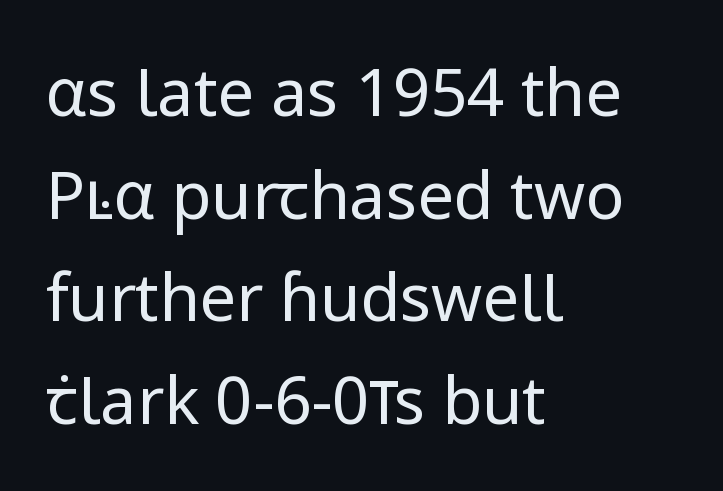
{"serif": "no", "italic": "no", "bold": "no", "weight": "regular", "width": "normal", "stroke_contrast": "low", "x_height": "medium", "monospaced": "no", "underline": "no", "align": "left", "line_spacing": "normal", "line_spacing_ratio": 1.58, "letter_spacing": "normal", "letter_spacing_em": 0.0, "glyph_px": 65}
